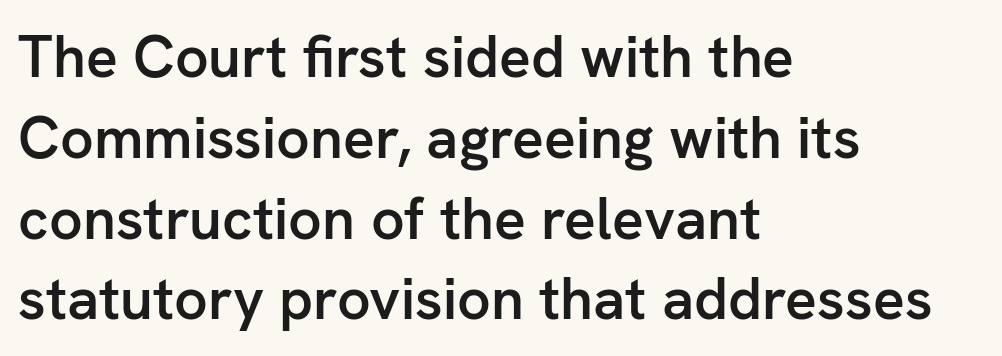
Q: Is the text bold? A: Semi-bold.
Q: Is the text italic (slanted)? A: No, it is upright.
Q: Is the typeface a serif or a sans-serif typeface? A: Sans-serif.
Q: Is the text underlined? A: No.
Q: How is the paragraph aligned? A: Left-aligned.
Q: Is the spacing between letters normal or unusually wide? A: Normal.
Q: Is the spacing between lines tight, normal or loose? A: Normal.
Q: Width (condensed, normal, or wide)? A: Normal.
Q: Stroke contrast? A: Low.
Q: x-height? A: Medium.
Q: Monospaced? A: No.
